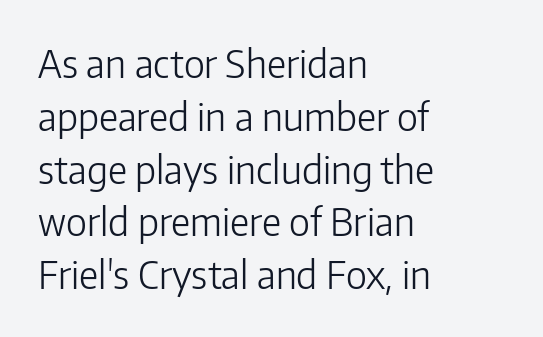
Q: Is the text bold? A: No.
Q: Is the text italic (slanted)? A: No, it is upright.
Q: Is the typeface a serif or a sans-serif typeface? A: Sans-serif.
Q: Is the text underlined? A: No.
Q: How is the paragraph aligned? A: Left-aligned.
Q: Is the spacing between letters normal or unusually wide? A: Normal.
Q: Is the spacing between lines tight, normal or loose? A: Normal.
Q: Width (condensed, normal, or wide)? A: Normal.
Q: Stroke contrast? A: Low.
Q: x-height? A: Medium.
Q: Monospaced? A: No.
